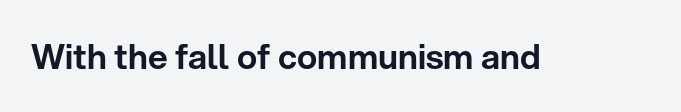
Q: Is the text italic (slanted)? A: No, it is upright.
Q: Is the typeface a serif or a sans-serif typeface? A: Sans-serif.
Q: Is the text underlined? A: No.
Q: Is the spacing between letters normal or unusually wide? A: Normal.
Q: Width (condensed, normal, or wide)? A: Normal.
Q: Stroke contrast? A: Low.
Q: x-height? A: Medium.
Q: Monospaced? A: No.
